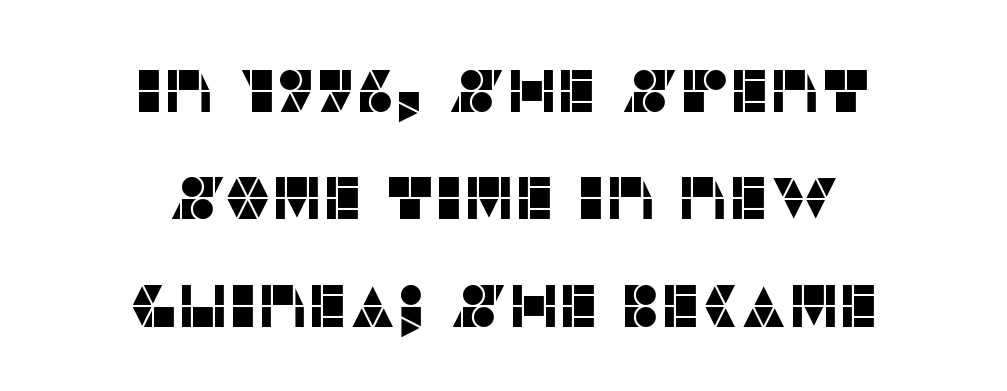
{"serif": "no", "italic": "no", "width": "normal", "stroke_contrast": "low", "x_height": "large", "monospaced": "no", "underline": "no", "align": "center", "line_spacing_ratio": 1.79, "letter_spacing": "normal", "letter_spacing_em": 0.0, "glyph_px": 60}
